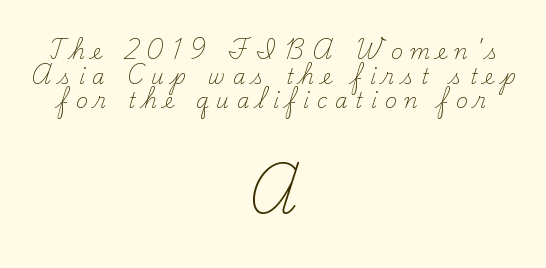
This rendering widens character spacing well past its baseline value. The typesetter chose a symmetrical, centered arrangement here. No word sits above an underline. The emphasis by scale lands on block number two, below.
